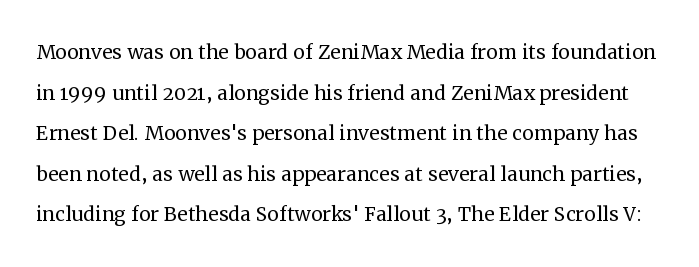
The image shows 26 px text type, upright; set normal line spacing (1.56x), normal letter spacing, not underlined.
